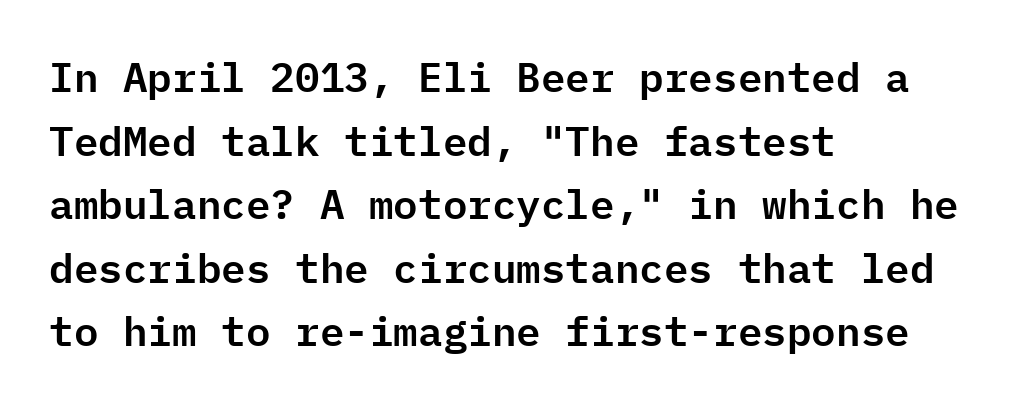
Q: Is the text italic (slanted)? A: No, it is upright.
Q: Is the typeface a serif or a sans-serif typeface? A: Sans-serif.
Q: Is the text underlined? A: No.
Q: How is the paragraph aligned? A: Left-aligned.
Q: Is the spacing between letters normal or unusually wide? A: Normal.
Q: Is the spacing between lines tight, normal or loose? A: Normal.
Q: Width (condensed, normal, or wide)? A: Normal.
Q: Stroke contrast? A: Low.
Q: x-height? A: Medium.
Q: Monospaced? A: Yes.
